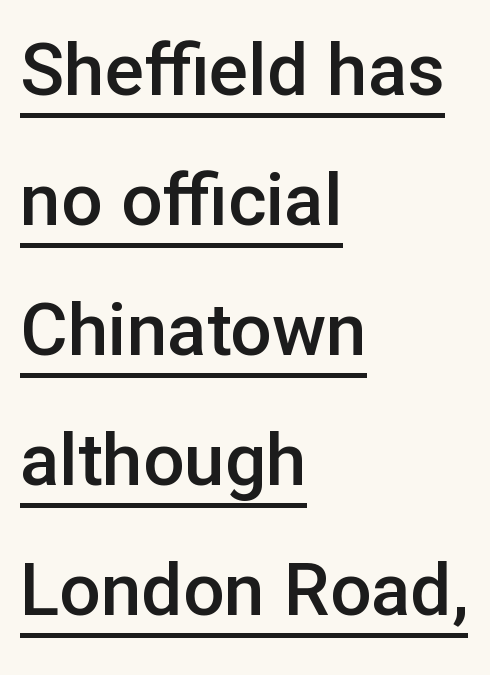
Q: Is the text bold? A: Semi-bold.
Q: Is the text italic (slanted)? A: No, it is upright.
Q: Is the typeface a serif or a sans-serif typeface? A: Sans-serif.
Q: Is the text underlined? A: Yes.
Q: How is the paragraph aligned? A: Left-aligned.
Q: Is the spacing between letters normal or unusually wide? A: Normal.
Q: Width (condensed, normal, or wide)? A: Normal.
Q: Stroke contrast? A: Low.
Q: x-height? A: Medium.
Q: Monospaced? A: No.
